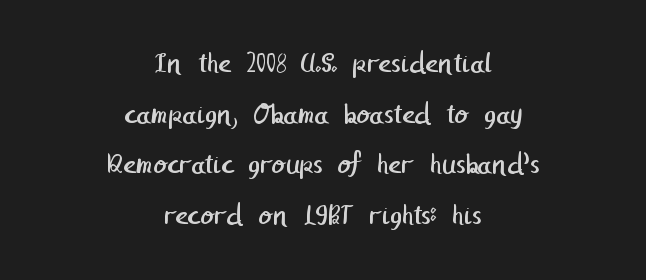
The strokes carry an ordinary text weight at most. Does the copy run flush right? No — it is centered line by line. These lines sit exactly where default settings would place them. Letterform terminals end flat and unadorned throughout the passage. Letter spacing: default.
